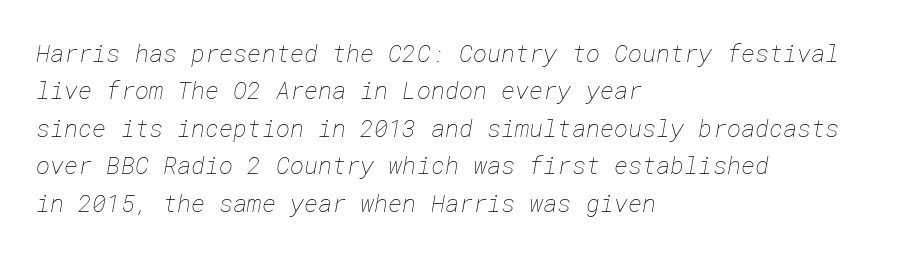
No letter is thick-stroked: the sample isn't bold. Descenders hang freely into open space. Leading: standard. Short note: letters normally spaced.
